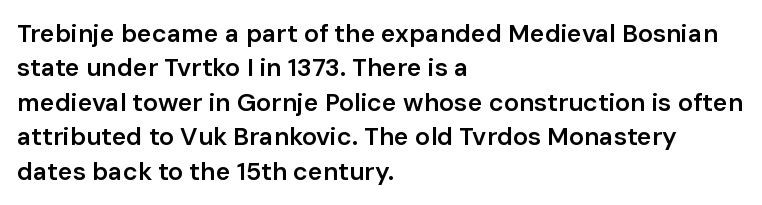
Q: Is the text bold? A: Semi-bold.
Q: Is the text italic (slanted)? A: No, it is upright.
Q: Is the text underlined? A: No.
Q: How is the paragraph aligned? A: Left-aligned.
Q: Is the spacing between letters normal or unusually wide? A: Normal.
Q: Is the spacing between lines tight, normal or loose? A: Normal.
